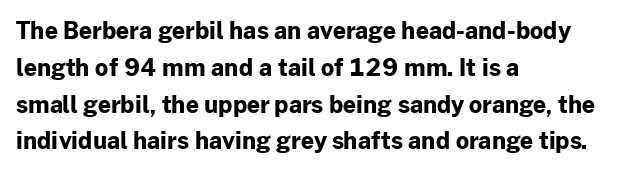
The image shows 23 px bold type, upright; set left-aligned, normal line spacing (1.6x), normal letter spacing, not underlined.
